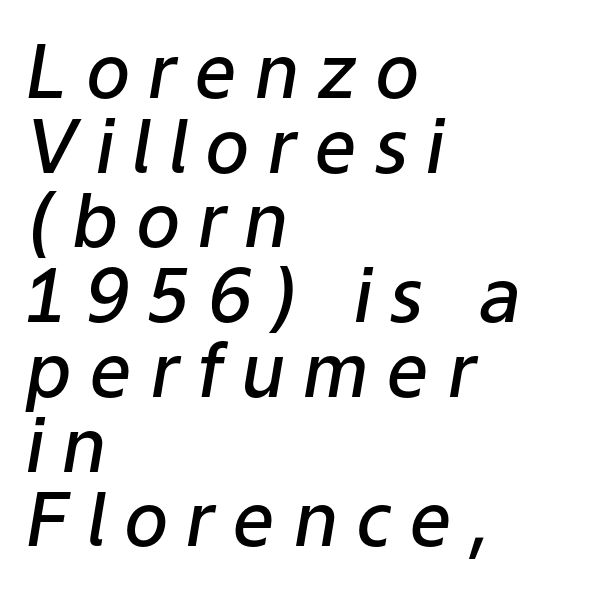
I'd describe the lettering as semibold — firm but not a full bold. If you drew a line through each stem, it would be angled. A typesetter would call this proportional, since set widths differ per character. Here the glyphs are tracked loosely, breaking word shapes into spaced letters. Quick note: interline space is minimal.
